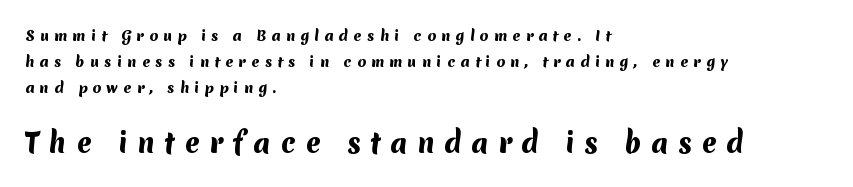
Just letters on the line, the space beneath them empty. Each word looks stretched out because of the extra space between its letters. Each line starts at the same left margin while the right side varies. Typesetter's note — lower block bumped up in size, upper block left smaller. Does the weight exceed regular? Yes, all the way to bold.
